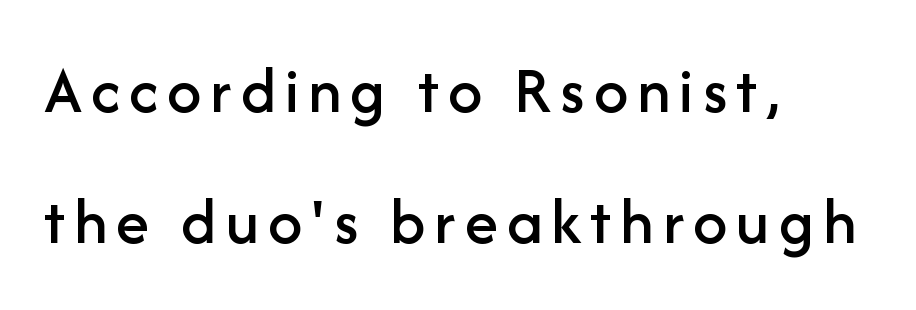
{"serif": "no", "italic": "no", "width": "normal", "stroke_contrast": "low", "x_height": "medium", "monospaced": "no", "underline": "no", "align": "left", "line_spacing": "loose", "line_spacing_ratio": 1.92, "glyph_px": 68}
